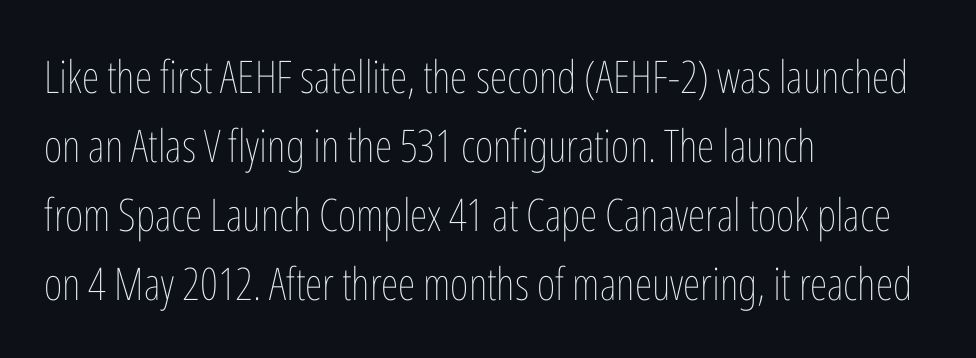
{"italic": "no", "bold": "no", "weight": "thin", "width": "condensed", "stroke_contrast": "low", "x_height": "medium", "monospaced": "no", "underline": "no", "align": "left", "line_spacing": "normal", "line_spacing_ratio": 1.53, "letter_spacing": "normal", "letter_spacing_em": 0.0, "glyph_px": 45}
